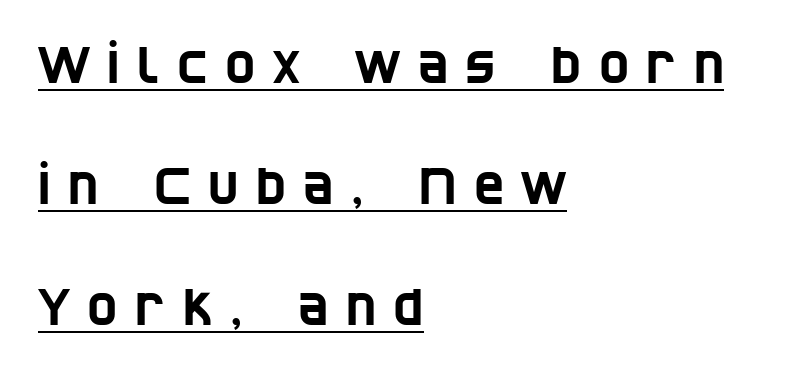
Q: Is the typeface a serif or a sans-serif typeface? A: Sans-serif.
Q: Is the text underlined? A: Yes.
Q: How is the paragraph aligned? A: Left-aligned.
Q: Is the spacing between letters normal or unusually wide? A: Unusually wide.
Q: Is the spacing between lines tight, normal or loose? A: Loose.
Q: Width (condensed, normal, or wide)? A: Condensed.
Q: Stroke contrast? A: Low.
Q: x-height? A: Large.
Q: Monospaced? A: No.
